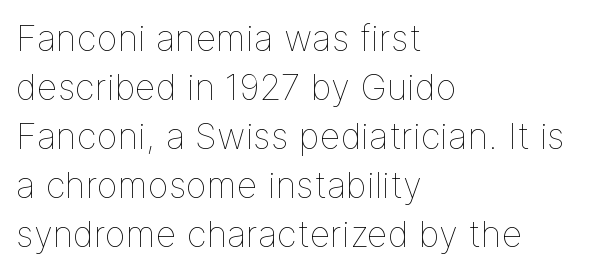
The paragraph shown leans on its left margin. Looks like regular typesetting: each glyph gets only the width it needs. Beneath every word, the page is bare. A quiet, ordinary-to-light weight characterises the typeface. The typography opts for an upright posture over an oblique one.
